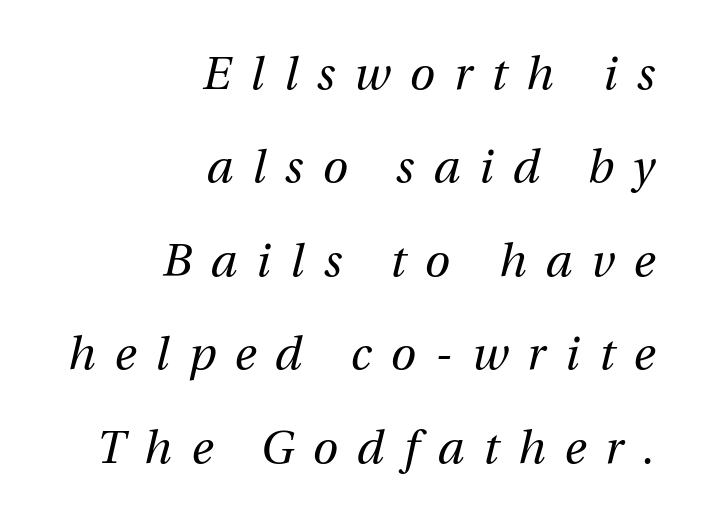
The image shows 46 px regular-weight type, italic (leaning right); set right-aligned, loose line spacing (2.03x), unusually wide letter spacing (+0.42 em), not underlined; medium stroke contrast and a medium x-height.
